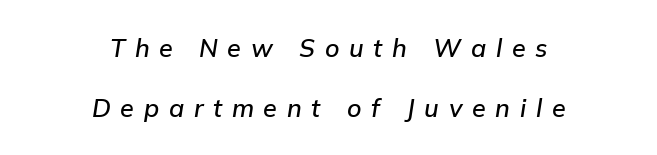
Slant detected: the letters are inclined. Quick note: interline space is abundant. The rendering positions every line midway between the sides. The type is letterspaced generously, with wide tracking.
